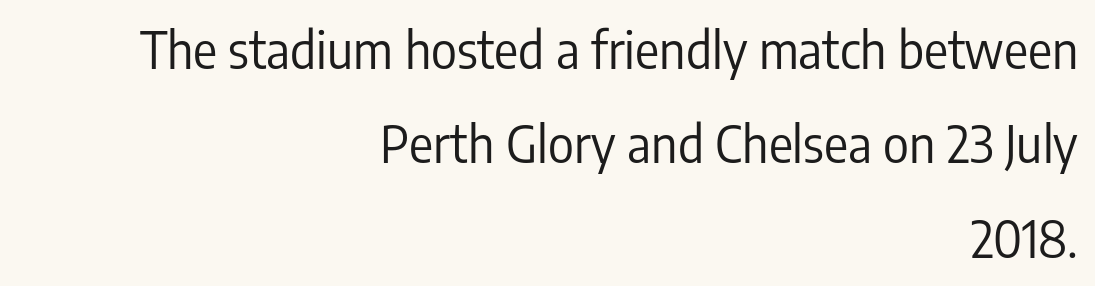
Q: Is the text bold? A: No.
Q: Is the text italic (slanted)? A: No, it is upright.
Q: Is the typeface a serif or a sans-serif typeface? A: Sans-serif.
Q: Is the text underlined? A: No.
Q: How is the paragraph aligned? A: Right-aligned.
Q: Is the spacing between letters normal or unusually wide? A: Normal.
Q: Width (condensed, normal, or wide)? A: Condensed.
Q: Stroke contrast? A: Low.
Q: x-height? A: Medium.
Q: Monospaced? A: No.
